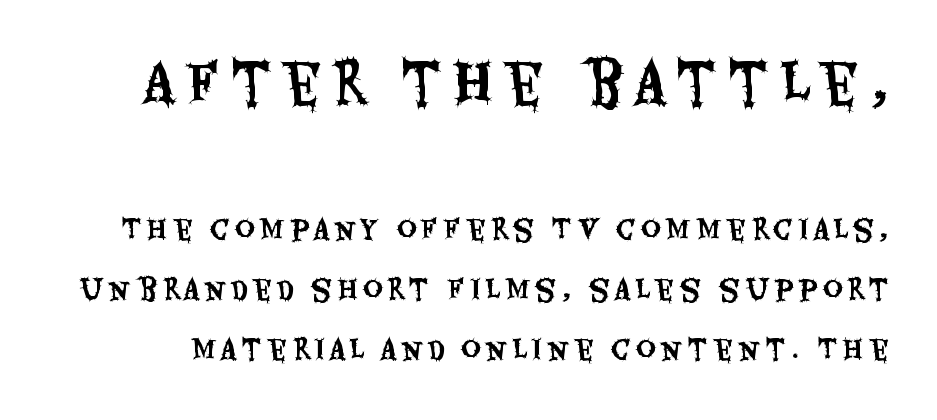
The image shows 54 px condensed sans-serif type, upright; set loose line spacing (2.22x), not underlined; the first (top) block is 2.0x larger; medium stroke contrast and a large x-height.
